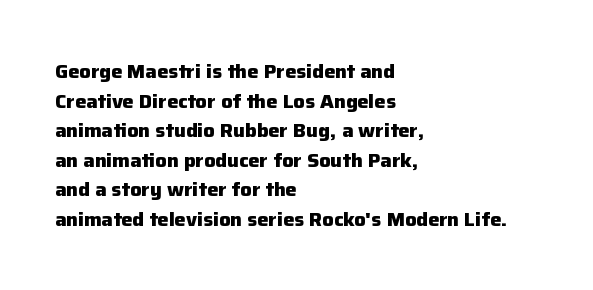
{"italic": "no", "bold": "yes", "underline": "no", "align": "left", "line_spacing": "normal", "line_spacing_ratio": 1.48, "letter_spacing": "normal", "letter_spacing_em": 0.0, "glyph_px": 20}
